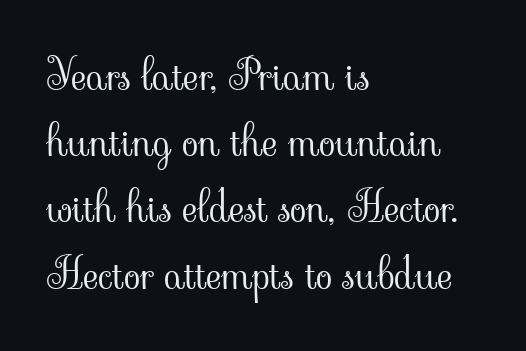
Q: Is the text bold? A: No.
Q: Is the text italic (slanted)? A: No, it is upright.
Q: Is the typeface a serif or a sans-serif typeface? A: Serif.
Q: Is the text underlined? A: No.
Q: How is the paragraph aligned? A: Left-aligned.
Q: Is the spacing between letters normal or unusually wide? A: Normal.
Q: Is the spacing between lines tight, normal or loose? A: Normal.
Q: Width (condensed, normal, or wide)? A: Normal.
Q: Stroke contrast? A: Low.
Q: x-height? A: Small.
Q: Monospaced? A: No.
